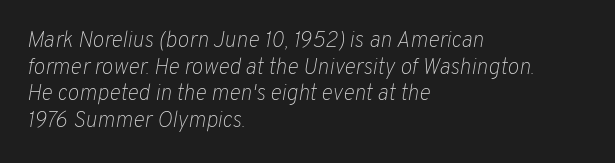
{"italic": "yes", "lean": "right", "slant_degrees": 10, "bold": "no", "underline": "no", "align": "left", "line_spacing_ratio": 1.21, "letter_spacing": "normal", "letter_spacing_em": 0.0, "glyph_px": 22}
